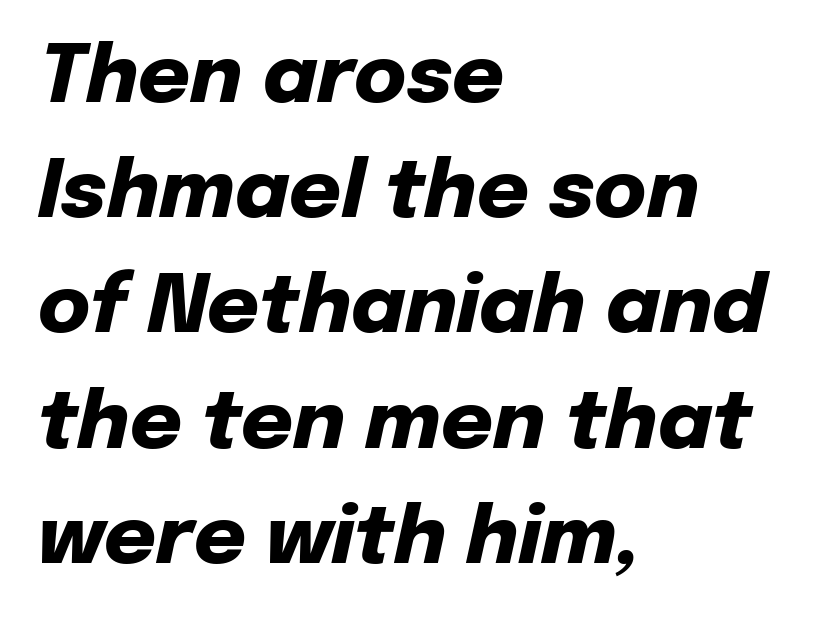
One glance says typical: line gaps are just what's usual. Designer's note — italics engaged. The strip under each line holds only bare page. Weight: bold.
